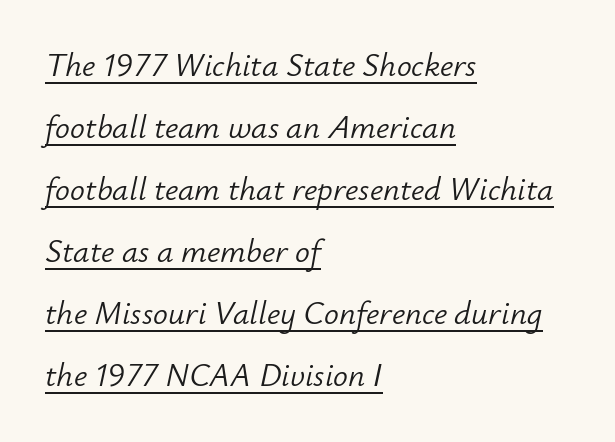
Q: Is the text bold? A: No.
Q: Is the text italic (slanted)? A: Yes, it leans right by about 12 degrees.
Q: Is the text underlined? A: Yes.
Q: How is the paragraph aligned? A: Left-aligned.
Q: Is the spacing between letters normal or unusually wide? A: Normal.
Q: Width (condensed, normal, or wide)? A: Normal.
Q: Stroke contrast? A: Low.
Q: x-height? A: Small.
Q: Monospaced? A: No.
